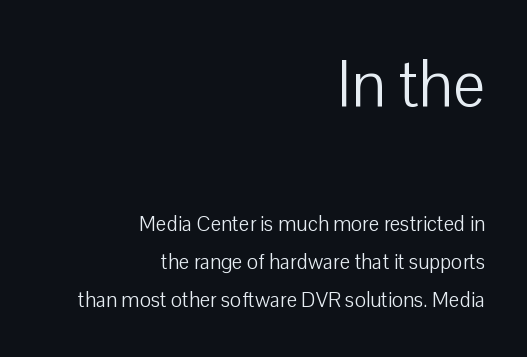
Q: Is the text bold? A: No.
Q: Is the text italic (slanted)? A: No, it is upright.
Q: Is the typeface a serif or a sans-serif typeface? A: Sans-serif.
Q: Is the text underlined? A: No.
Q: How is the paragraph aligned? A: Right-aligned.
Q: Is the spacing between letters normal or unusually wide? A: Normal.
Q: Which block of text is set in a larger size, the first (top) or the second (bottom)? A: The first (top) one.
Q: Width (condensed, normal, or wide)? A: Normal.
Q: Stroke contrast? A: Low.
Q: x-height? A: Medium.
Q: Monospaced? A: No.
